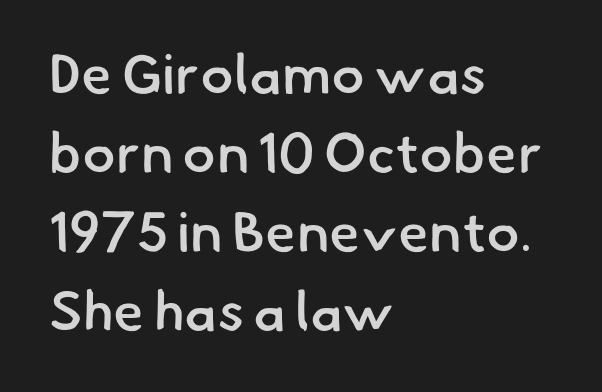
The image shows 56 px semibold sans-serif type; set left-aligned, normal line spacing (1.41x), normal letter spacing, not underlined; low stroke contrast and a small x-height.
